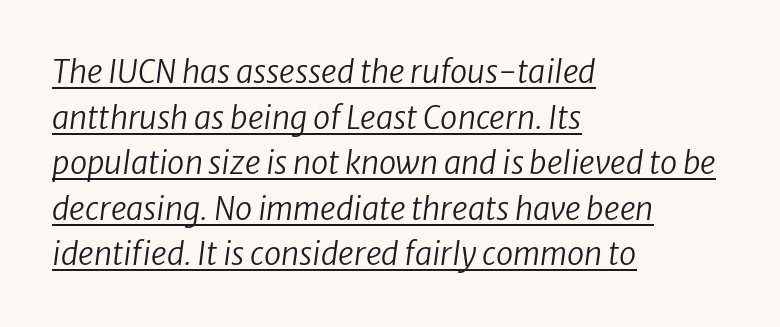
{"italic": "yes", "lean": "right", "slant_degrees": 8, "bold": "no", "weight": "regular", "width": "normal", "stroke_contrast": "low", "x_height": "medium", "monospaced": "no", "underline": "yes", "align": "left", "line_spacing": "normal", "line_spacing_ratio": 1.47, "letter_spacing": "normal", "letter_spacing_em": 0.0, "glyph_px": 31}
